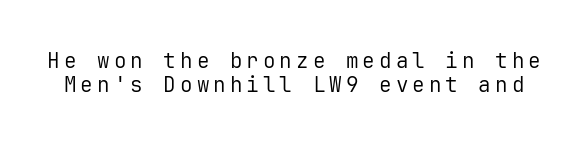
The image shows 21 px text type, upright; set line spacing 1.16x, not underlined.
